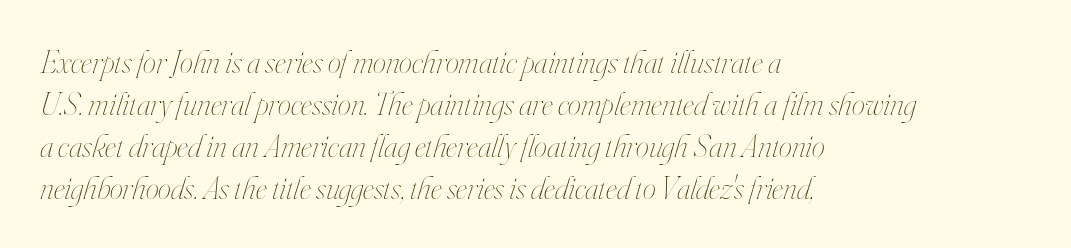
Q: Is the text bold? A: No.
Q: Is the text italic (slanted)? A: Yes, it leans right by about 16 degrees.
Q: Is the text underlined? A: No.
Q: How is the paragraph aligned? A: Left-aligned.
Q: Is the spacing between letters normal or unusually wide? A: Normal.
Q: Is the spacing between lines tight, normal or loose? A: Normal.
Q: Width (condensed, normal, or wide)? A: Condensed.
Q: Stroke contrast? A: High.
Q: x-height? A: Small.
Q: Monospaced? A: No.
